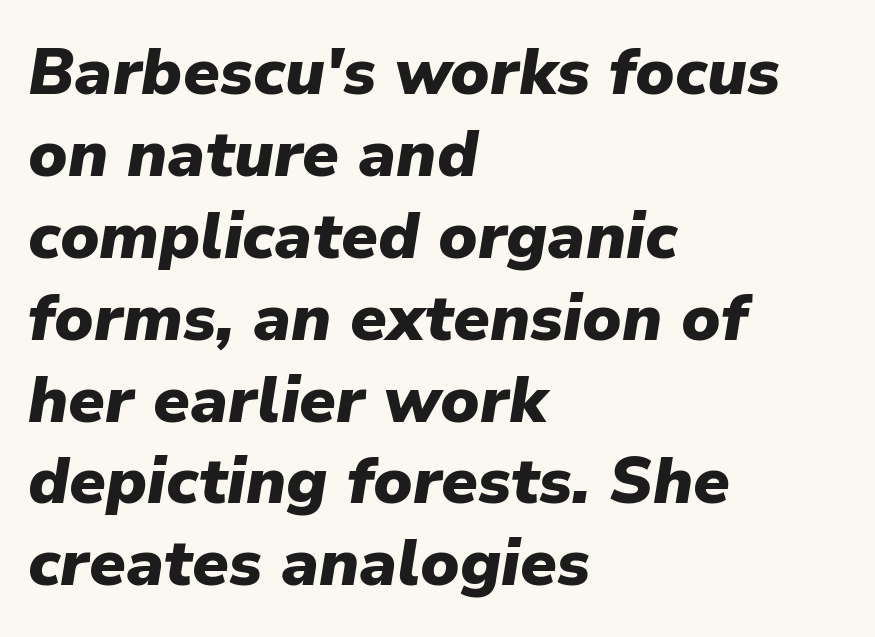
{"italic": "yes", "lean": "right", "slant_degrees": 9, "bold": "yes", "weight": "heavy", "width": "normal", "stroke_contrast": "low", "x_height": "medium", "monospaced": "no", "underline": "no", "align": "left", "line_spacing": "normal", "line_spacing_ratio": 1.26, "letter_spacing": "normal", "letter_spacing_em": 0.0, "glyph_px": 65}
